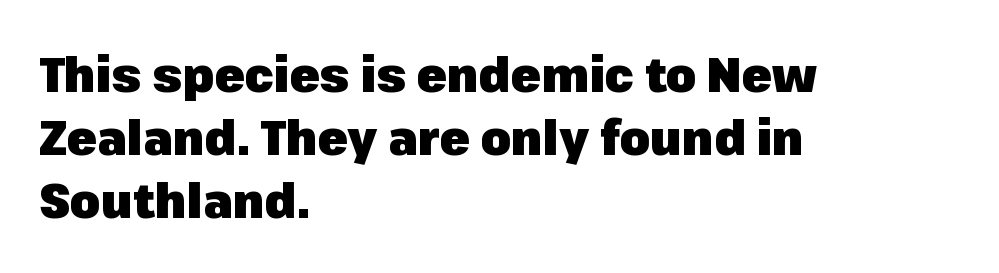
{"serif": "no", "italic": "no", "bold": "yes", "weight": "heavy", "width": "normal", "stroke_contrast": "low", "x_height": "medium", "monospaced": "no", "underline": "no", "align": "left", "line_spacing": "normal", "line_spacing_ratio": 1.29, "letter_spacing": "normal", "letter_spacing_em": 0.0, "glyph_px": 49}
